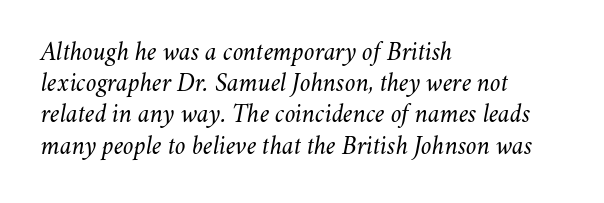
A classic flush-left, rag-right setting is used for this passage. Is the type slanted? Yes — the strokes lean at a clear angle. Stem width sits at or under what a default text font uses. Only glyphs here, with clear space below each row.
